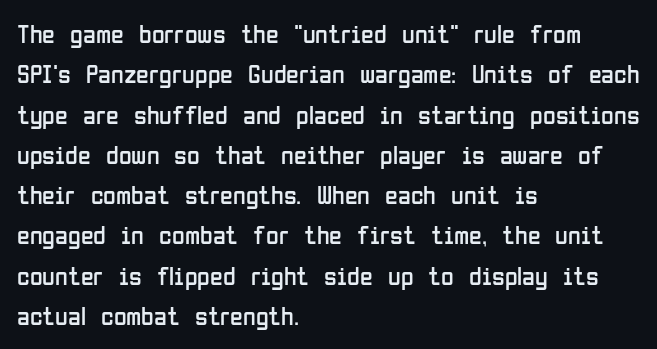
Check the space under the baseline: it is left empty. The type sits square on the baseline with zero lean. Line spacing here is normal. Casual observation: everything's shoved over to the left. Honestly, the letter spacing is just normal — you wouldn't notice it.
